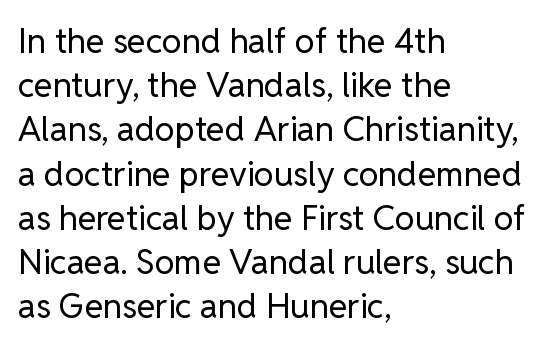
Q: Is the text bold? A: No.
Q: Is the text italic (slanted)? A: No, it is upright.
Q: Is the typeface a serif or a sans-serif typeface? A: Sans-serif.
Q: Is the text underlined? A: No.
Q: How is the paragraph aligned? A: Left-aligned.
Q: Is the spacing between letters normal or unusually wide? A: Normal.
Q: Is the spacing between lines tight, normal or loose? A: Normal.
Q: Width (condensed, normal, or wide)? A: Normal.
Q: Stroke contrast? A: Low.
Q: x-height? A: Medium.
Q: Monospaced? A: No.
